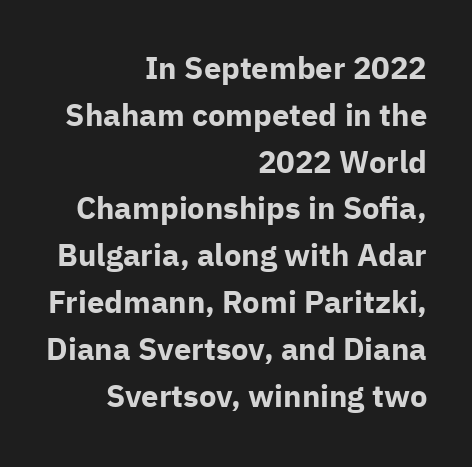
Notice how descenders clear the ascenders below comfortably — that's standard leading. Caption: multi-line text, flush right, ragged left. The letters stand upright; this is a roman face. Looks like regular typesetting: each glyph gets only the width it needs.
